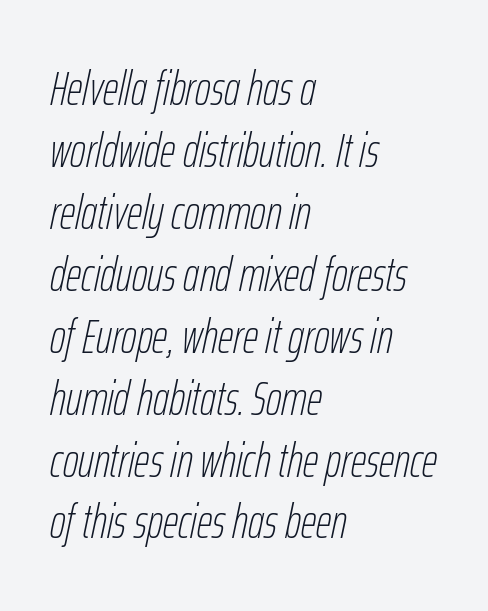
The zone under the glyphs is completely vacant. Yep, that's italic — everything's leaning. Inter-character spacing is left at the font's built-in metrics. This rendering uses left alignment, leaving the right contour irregular. These lines are rendered in a variable-pitch font. The rows are spaced the way most documents space them.
